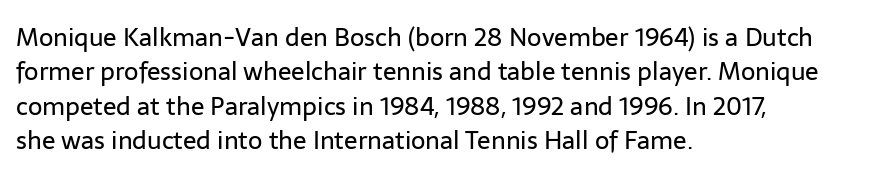
{"italic": "no", "bold": "no", "underline": "no", "align": "left", "line_spacing": "normal", "line_spacing_ratio": 1.38, "letter_spacing": "normal", "letter_spacing_em": 0.0, "glyph_px": 25}
